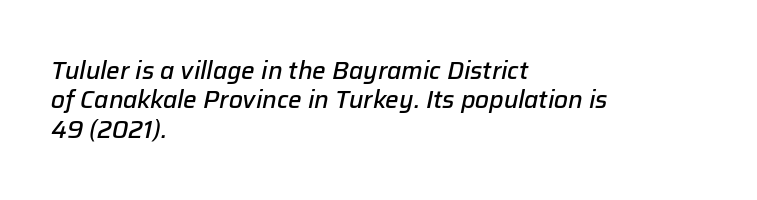
Q: Is the text bold? A: Semi-bold.
Q: Is the text italic (slanted)? A: Yes, it leans right by about 12 degrees.
Q: Is the text underlined? A: No.
Q: How is the paragraph aligned? A: Left-aligned.
Q: Is the spacing between letters normal or unusually wide? A: Normal.
